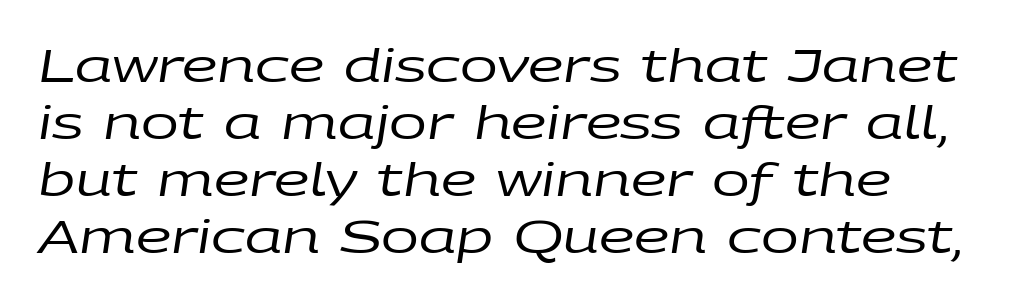
Reading down the column, the eye jumps a familiar distance to each next line. Spacing verdict: proportional, widths tailored to each character. Caption: face not bold, strokes unweighted. Default kerning and tracking; the words read as compact shapes.
